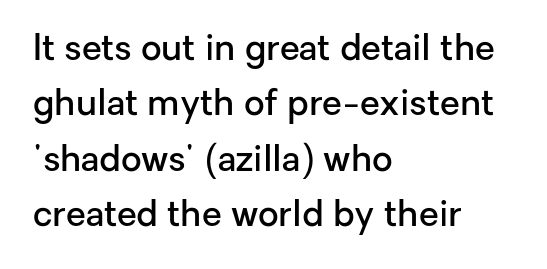
The image shows 36 px semibold sans-serif type, upright; set left-aligned, normal line spacing (1.54x), normal letter spacing, not underlined; low stroke contrast and a medium x-height.
